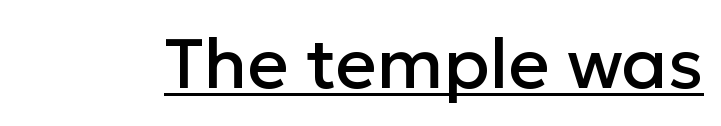
{"serif": "no", "italic": "no", "width": "normal", "stroke_contrast": "low", "x_height": "medium", "monospaced": "no", "underline": "yes", "letter_spacing": "normal", "letter_spacing_em": 0.0, "glyph_px": 71}
